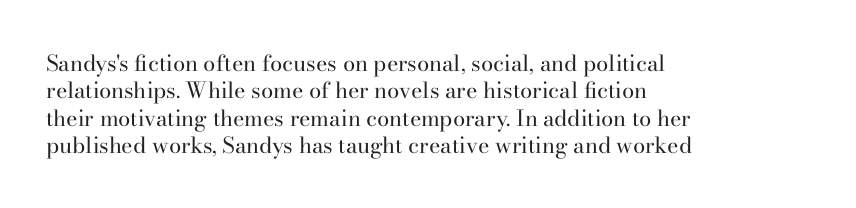
Rendered with straight, roman letterforms. Weight: not bold — regular or lighter. Words appear dense and cohesive because spacing is normal. Horizontal alignment here is leftward, the default for most running prose. A clean baseline with only descenders dipping below it.
